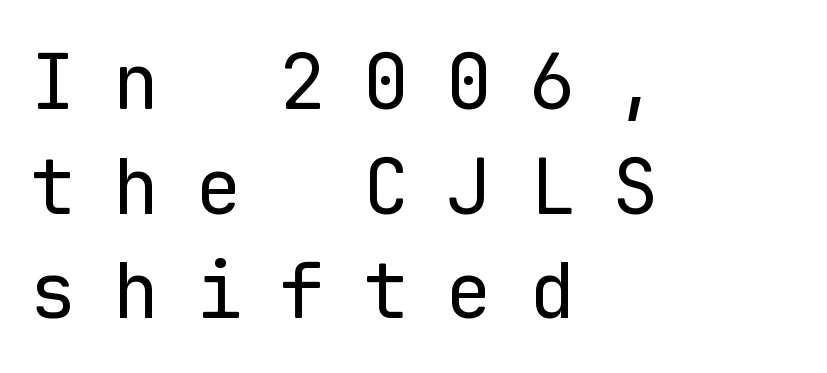
Caption: face not bold, strokes unweighted. The letterforms stand isolated, each surrounded by extra space. Check under the words: just untouched page. Every character here occupies the same horizontal width, giving the sample a typewriter-like rhythm.
